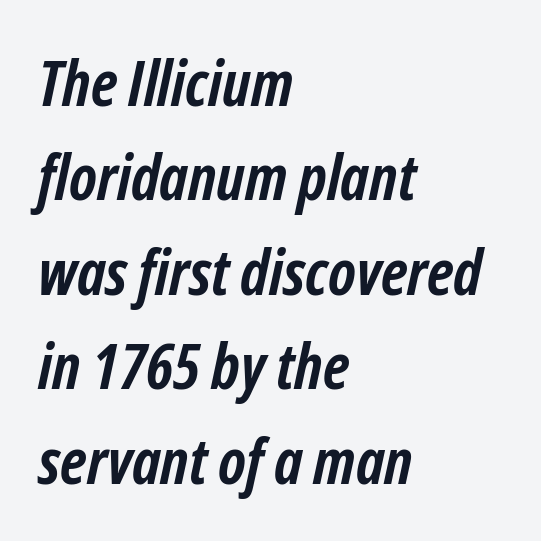
Every row of glyphs begins at an identical x-position on the left. Think of a printed novel: that variable character pitch is what you see here. Does the lettering tilt? It does — this is italic. Regarding leading, the lines here are spaced in the standard way. Letters rest on an invisible, unmarked baseline. Nobody touched the tracking dial on this one.
